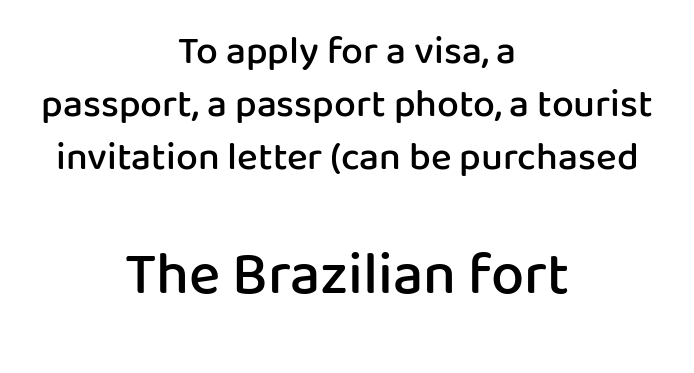
A typesetter would call this leading conventional body-copy spacing. These lines were composed using upright roman letters. The later block is typeset at a bigger size than the earlier block. Notice the strokes are somewhat thickened but not fully heavy: this is a semibold.
